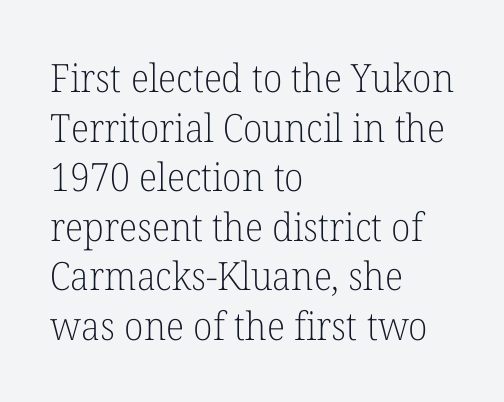
When letters stand straight like this, we call the style roman or upright. Line beginnings align vertically; line endings do not. Between one letter and the next there's only the usual sliver of space. These lines are composed in type with serifs. Regular leading. Each row of text sits above clean, open space.
